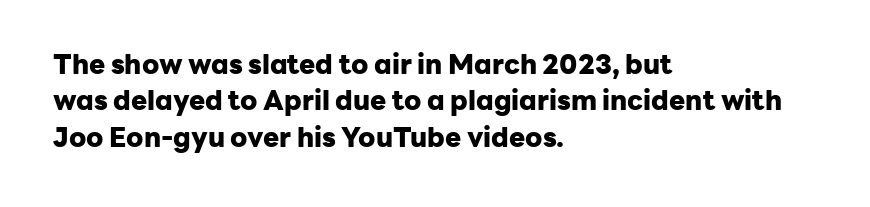
The lettering stays uniformly vertical, giving the passage a roman look. Letters rest on an invisible, unmarked baseline. This block has exactly the height ordinary leading produces. Spacing between characters is what you'd get straight out of the box. Notice how thick the strokes are: this is what a full bold looks like.
